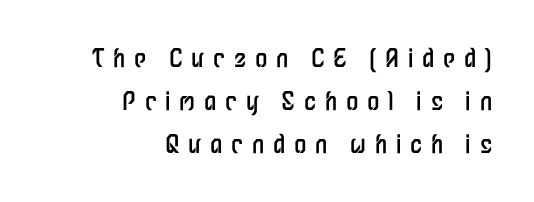
{"italic": "no", "bold": "no", "underline": "no", "align": "right", "line_spacing_ratio": 1.73, "letter_spacing": "wide", "letter_spacing_em": 0.35, "glyph_px": 25}
